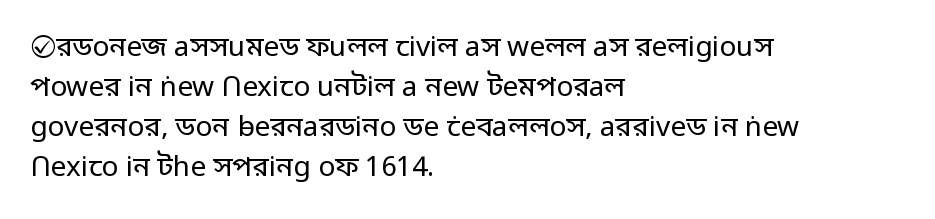
The image shows 28 px regular-weight sans-serif type, upright; set left-aligned, normal line spacing (1.43x), normal letter spacing, not underlined; low stroke contrast and a medium x-height.
